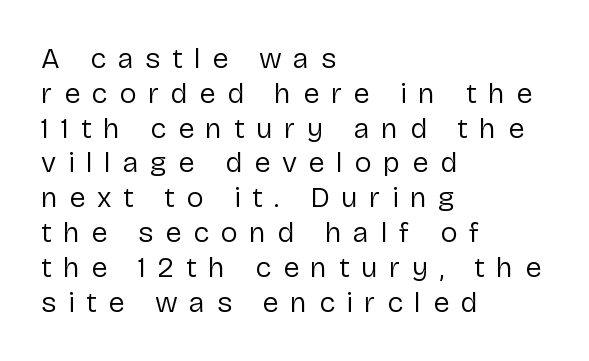
The image shows 29 px regular-weight sans-serif type, upright; set left-aligned, line spacing 1.2x, unusually wide letter spacing (+0.4 em), not underlined; low stroke contrast and a medium x-height.
